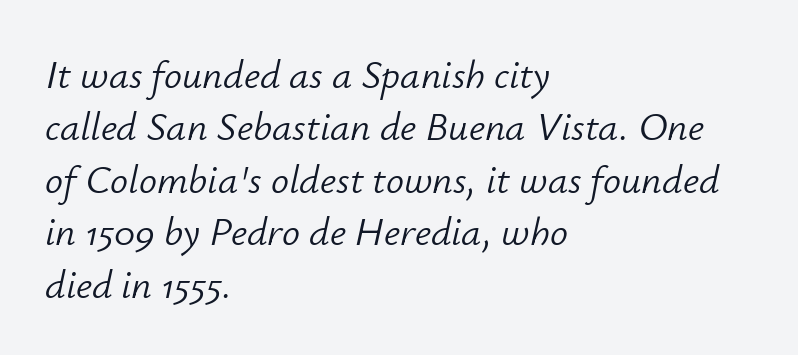
The image shows 40 px light type, italic (leaning right); set left-aligned, normal line spacing (1.31x), normal letter spacing, not underlined; low stroke contrast and a small x-height.
